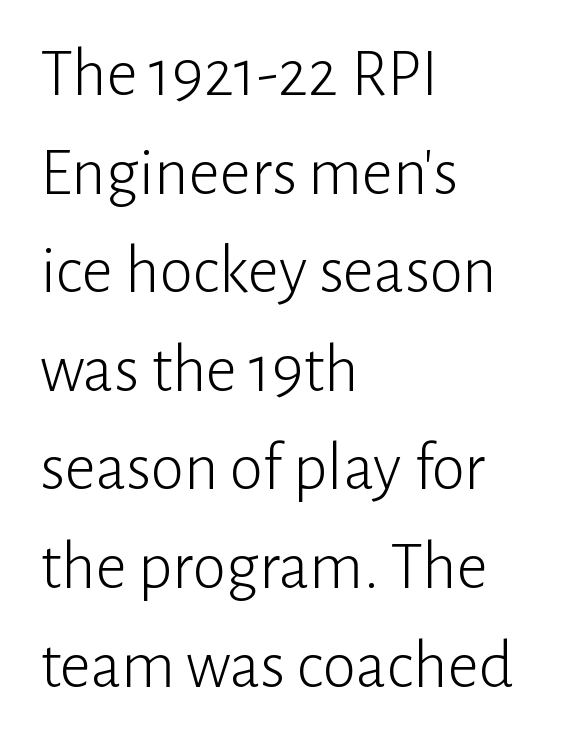
A quiet, ordinary-to-light weight characterises the typeface. The passage shown stacks its lines at a standard gap. Observe the ordinary spacing: letters are neighbours, not strangers. This rendering features lettering with no underline.
